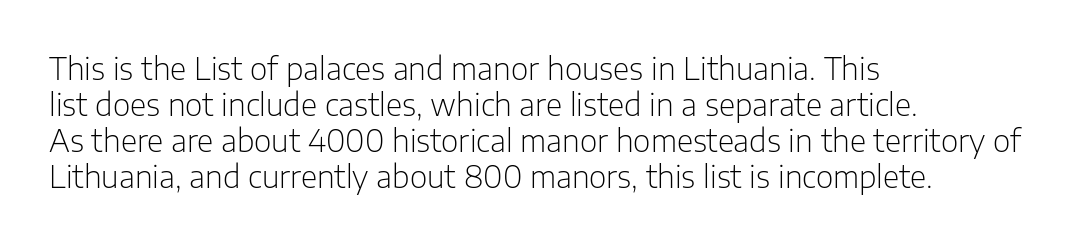
A typesetter would mark this as roman, not italic. Letter spacing: default. Varying glyph widths throughout — classic text-font behaviour. Lines of text with bare space underneath.
